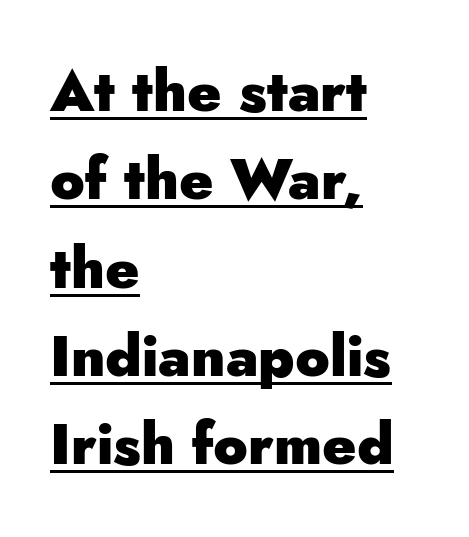
Q: Is the text bold? A: Yes.
Q: Is the text italic (slanted)? A: No, it is upright.
Q: Is the typeface a serif or a sans-serif typeface? A: Sans-serif.
Q: Is the text underlined? A: Yes.
Q: How is the paragraph aligned? A: Left-aligned.
Q: Is the spacing between letters normal or unusually wide? A: Normal.
Q: Is the spacing between lines tight, normal or loose? A: Normal.
Q: Width (condensed, normal, or wide)? A: Normal.
Q: Stroke contrast? A: Low.
Q: x-height? A: Small.
Q: Monospaced? A: No.
